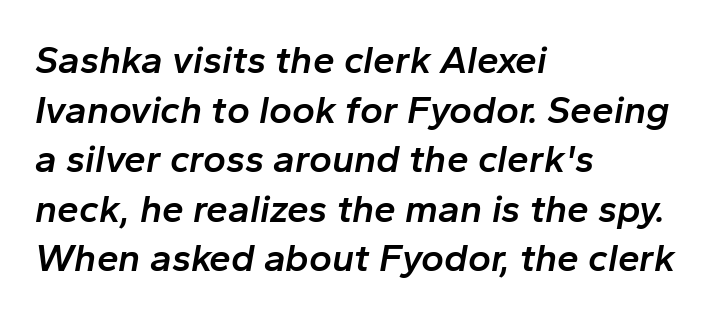
Q: Is the text bold? A: Semi-bold.
Q: Is the text italic (slanted)? A: Yes, it leans right by about 10 degrees.
Q: Is the text underlined? A: No.
Q: How is the paragraph aligned? A: Left-aligned.
Q: Is the spacing between letters normal or unusually wide? A: Normal.
Q: Is the spacing between lines tight, normal or loose? A: Normal.
Q: Width (condensed, normal, or wide)? A: Normal.
Q: Stroke contrast? A: Low.
Q: x-height? A: Medium.
Q: Monospaced? A: No.
